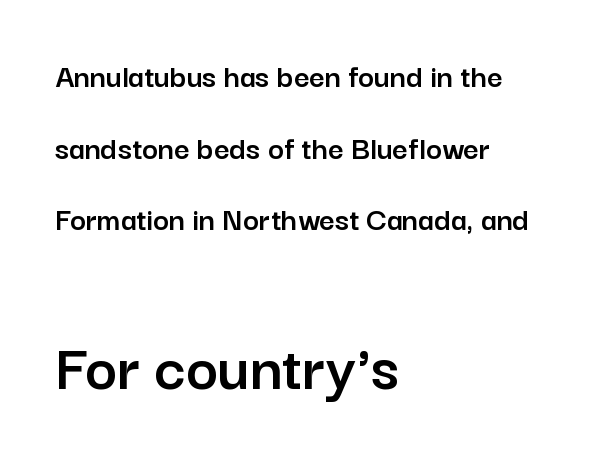
{"serif": "no", "italic": "no", "width": "normal", "stroke_contrast": "low", "x_height": "medium", "monospaced": "no", "underline": "no", "align": "left", "line_spacing": "loose", "line_spacing_ratio": 2.11, "letter_spacing": "normal", "letter_spacing_em": 0.0, "larger_block": "second", "size_ratio": 2.0, "glyph_px": 68}
